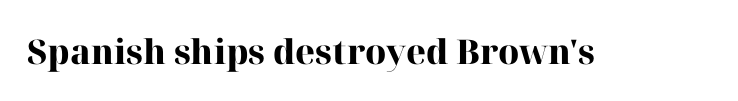
The image shows 34 px heavy serif type, upright; set normal letter spacing, not underlined; high stroke contrast and a medium x-height.
